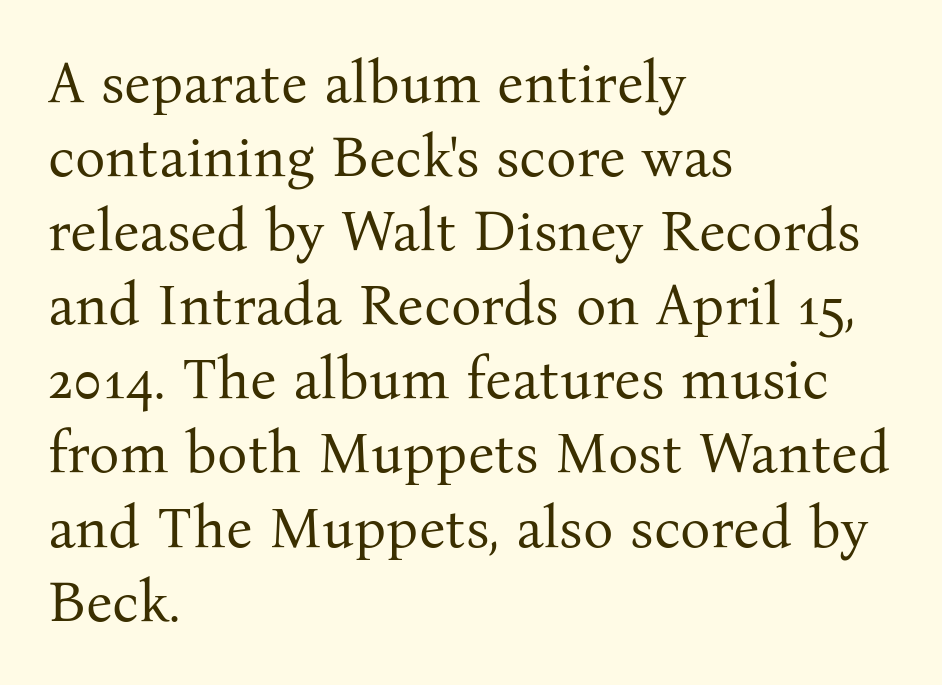
Q: Is the text bold? A: No.
Q: Is the text italic (slanted)? A: No, it is upright.
Q: Is the typeface a serif or a sans-serif typeface? A: Serif.
Q: Is the text underlined? A: No.
Q: How is the paragraph aligned? A: Left-aligned.
Q: Is the spacing between letters normal or unusually wide? A: Normal.
Q: Is the spacing between lines tight, normal or loose? A: Normal.
Q: Width (condensed, normal, or wide)? A: Normal.
Q: Stroke contrast? A: Medium.
Q: x-height? A: Medium.
Q: Monospaced? A: No.
